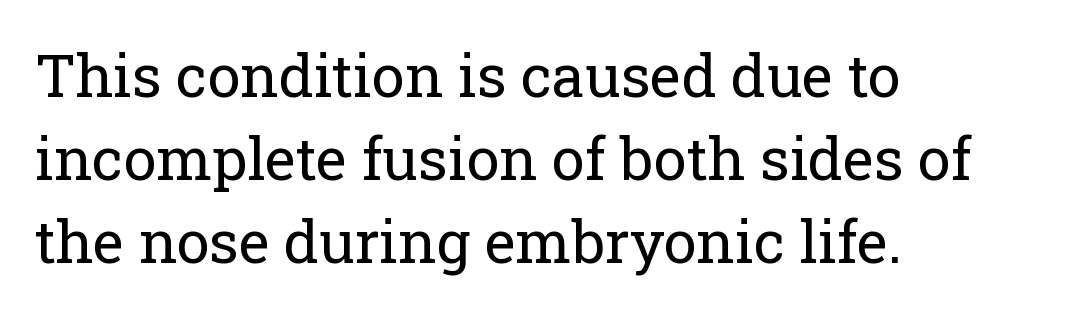
{"serif": "yes", "italic": "no", "bold": "no", "weight": "regular", "width": "normal", "stroke_contrast": "low", "x_height": "medium", "monospaced": "no", "underline": "no", "align": "left", "line_spacing": "normal", "line_spacing_ratio": 1.41, "letter_spacing": "normal", "letter_spacing_em": 0.0, "glyph_px": 59}
